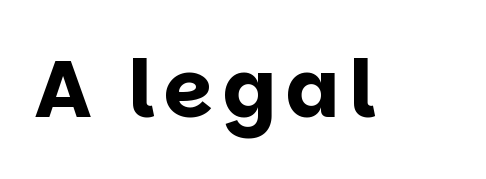
The image shows 79 px bold sans-serif type, upright; set not underlined; low stroke contrast and a large x-height.
